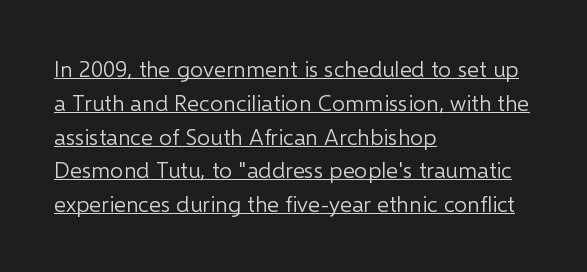
Q: Is the text bold? A: No.
Q: Is the text italic (slanted)? A: No, it is upright.
Q: Is the text underlined? A: Yes.
Q: How is the paragraph aligned? A: Left-aligned.
Q: Is the spacing between letters normal or unusually wide? A: Normal.
Q: Is the spacing between lines tight, normal or loose? A: Normal.
